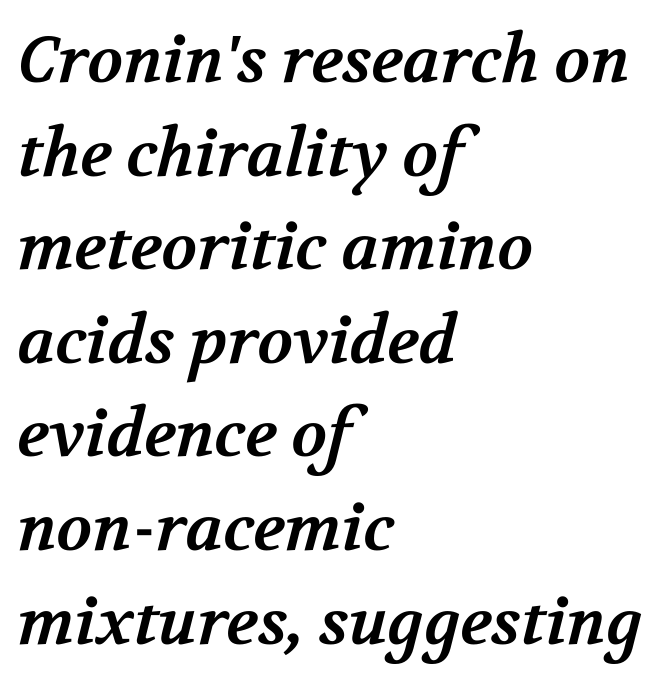
Q: Is the text bold? A: Yes.
Q: Is the typeface a serif or a sans-serif typeface? A: Serif.
Q: Is the text underlined? A: No.
Q: How is the paragraph aligned? A: Left-aligned.
Q: Is the spacing between letters normal or unusually wide? A: Normal.
Q: Is the spacing between lines tight, normal or loose? A: Normal.
Q: Width (condensed, normal, or wide)? A: Normal.
Q: Stroke contrast? A: Medium.
Q: x-height? A: Medium.
Q: Monospaced? A: No.
